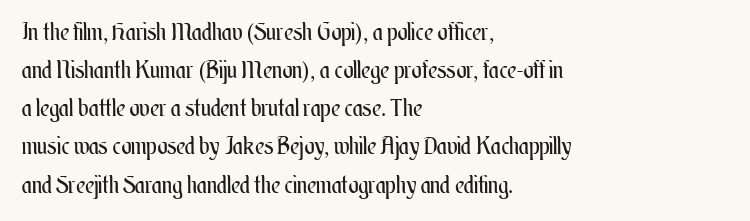
Q: Is the text bold? A: No.
Q: Is the text italic (slanted)? A: No, it is upright.
Q: Is the text underlined? A: No.
Q: How is the paragraph aligned? A: Left-aligned.
Q: Is the spacing between letters normal or unusually wide? A: Normal.
Q: Is the spacing between lines tight, normal or loose? A: Normal.
